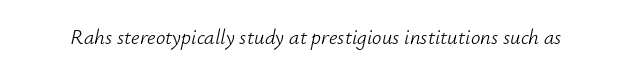
{"italic": "yes", "lean": "right", "slant_degrees": 12, "bold": "no", "underline": "no", "letter_spacing": "normal", "letter_spacing_em": 0.0, "glyph_px": 21}
